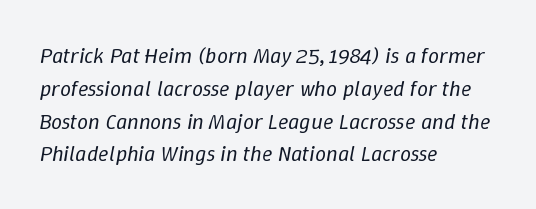
Q: Is the text bold? A: No.
Q: Is the text italic (slanted)? A: Yes, it leans right by about 9 degrees.
Q: Is the text underlined? A: No.
Q: How is the paragraph aligned? A: Left-aligned.
Q: Is the spacing between letters normal or unusually wide? A: Normal.
Q: Is the spacing between lines tight, normal or loose? A: Normal.
